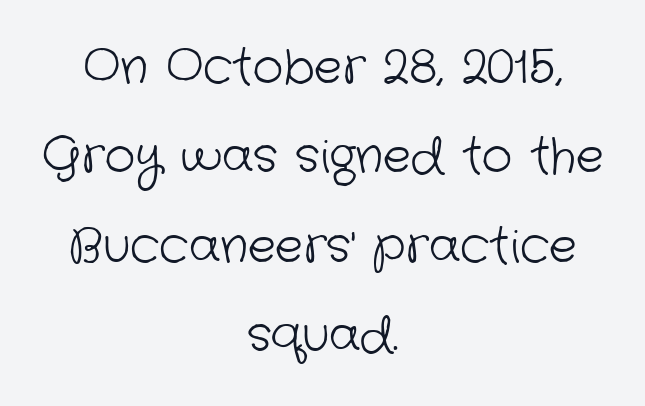
Q: Is the text bold? A: No.
Q: Is the typeface a serif or a sans-serif typeface? A: Sans-serif.
Q: Is the text underlined? A: No.
Q: How is the paragraph aligned? A: Centered.
Q: Is the spacing between letters normal or unusually wide? A: Normal.
Q: Is the spacing between lines tight, normal or loose? A: Loose.
Q: Width (condensed, normal, or wide)? A: Normal.
Q: Stroke contrast? A: Low.
Q: x-height? A: Medium.
Q: Monospaced? A: No.
